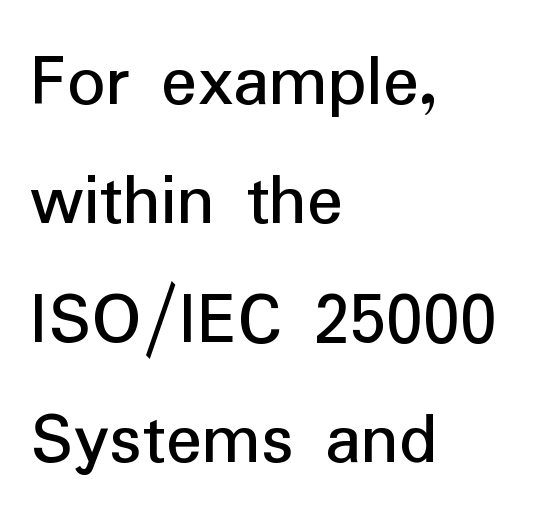
Q: Is the text italic (slanted)? A: No, it is upright.
Q: Is the typeface a serif or a sans-serif typeface? A: Sans-serif.
Q: Is the text underlined? A: No.
Q: How is the paragraph aligned? A: Left-aligned.
Q: Is the spacing between letters normal or unusually wide? A: Normal.
Q: Is the spacing between lines tight, normal or loose? A: Normal.
Q: Width (condensed, normal, or wide)? A: Normal.
Q: Stroke contrast? A: Low.
Q: x-height? A: Medium.
Q: Monospaced? A: No.
